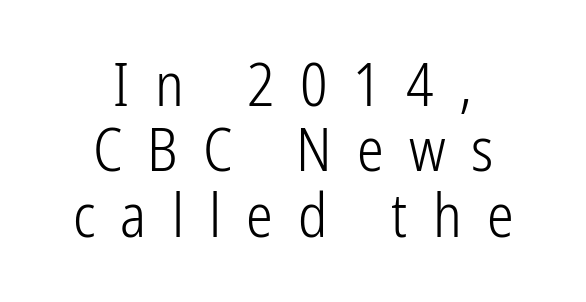
The weight tops out at a normal text grade. The gaps between neighbouring characters are conspicuously large. The string is rendered with underlining switched off. What's the leading like? Squeezed, with rows nearly overlapping. Caption: multi-line text, centered on the measure.
